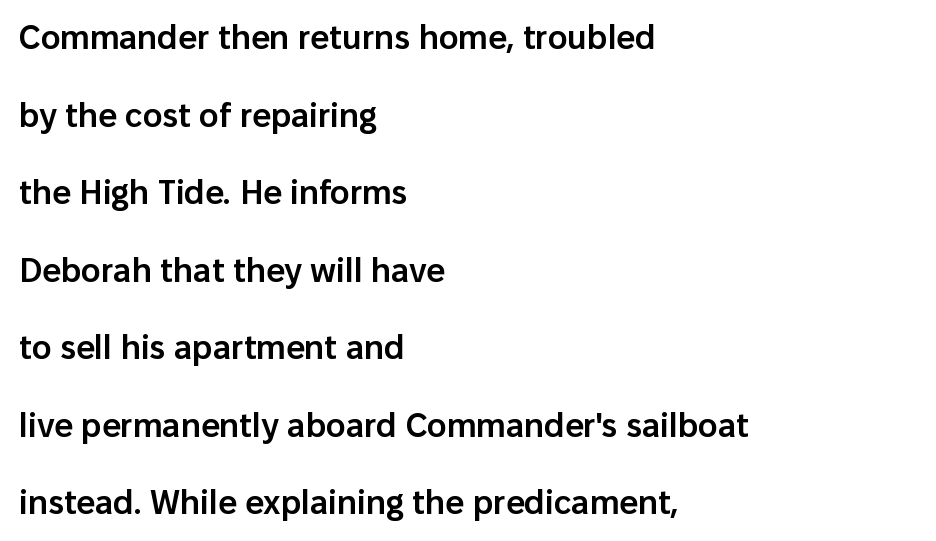
{"serif": "no", "italic": "no", "bold": "semi", "weight": "semibold", "width": "normal", "stroke_contrast": "low", "x_height": "medium", "monospaced": "no", "underline": "no", "align": "left", "line_spacing": "loose", "line_spacing_ratio": 2.35, "letter_spacing": "normal", "letter_spacing_em": 0.0, "glyph_px": 33}
